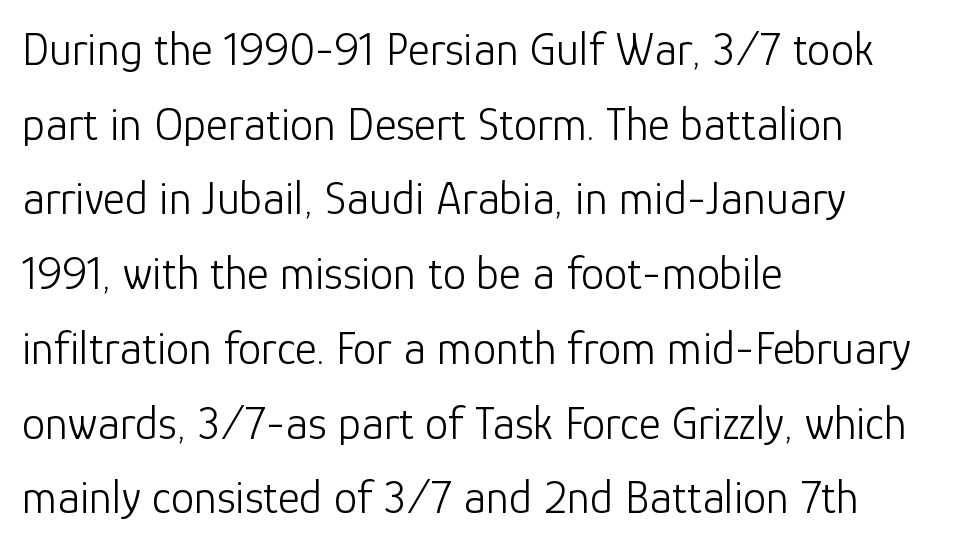
{"serif": "no", "italic": "no", "bold": "no", "weight": "light", "width": "normal", "stroke_contrast": "low", "x_height": "medium", "monospaced": "no", "underline": "no", "align": "left", "line_spacing": "normal", "line_spacing_ratio": 1.59, "letter_spacing": "normal", "letter_spacing_em": 0.0, "glyph_px": 47}
